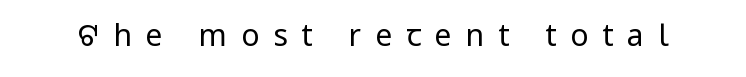
Italic? Not at all — the glyphs are vertical. The cut favours lightness, reaching ordinary text weight at its darkest. The specimen omits any rule beneath the text block's lines. Letter spacing: wide. Letterform terminals end flat and unadorned throughout the passage. Spacing verdict: proportional, widths tailored to each character.
